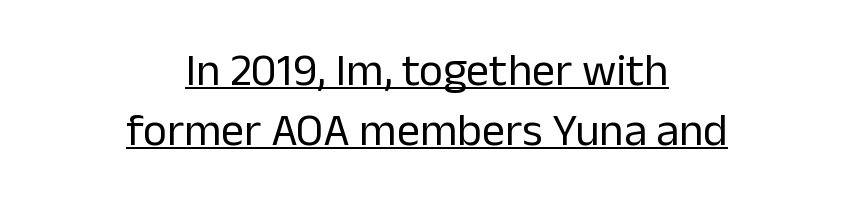
Q: Is the text bold? A: No.
Q: Is the text italic (slanted)? A: No, it is upright.
Q: Is the typeface a serif or a sans-serif typeface? A: Sans-serif.
Q: Is the text underlined? A: Yes.
Q: How is the paragraph aligned? A: Centered.
Q: Is the spacing between letters normal or unusually wide? A: Normal.
Q: Is the spacing between lines tight, normal or loose? A: Normal.
Q: Width (condensed, normal, or wide)? A: Normal.
Q: Stroke contrast? A: Low.
Q: x-height? A: Medium.
Q: Monospaced? A: No.
